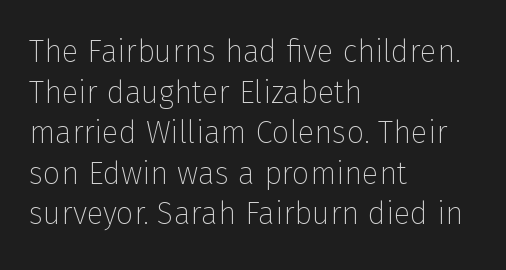
Q: Is the text bold? A: No.
Q: Is the text italic (slanted)? A: No, it is upright.
Q: Is the typeface a serif or a sans-serif typeface? A: Sans-serif.
Q: Is the text underlined? A: No.
Q: How is the paragraph aligned? A: Left-aligned.
Q: Is the spacing between letters normal or unusually wide? A: Normal.
Q: Is the spacing between lines tight, normal or loose? A: Normal.
Q: Width (condensed, normal, or wide)? A: Normal.
Q: Stroke contrast? A: Low.
Q: x-height? A: Medium.
Q: Monospaced? A: No.
